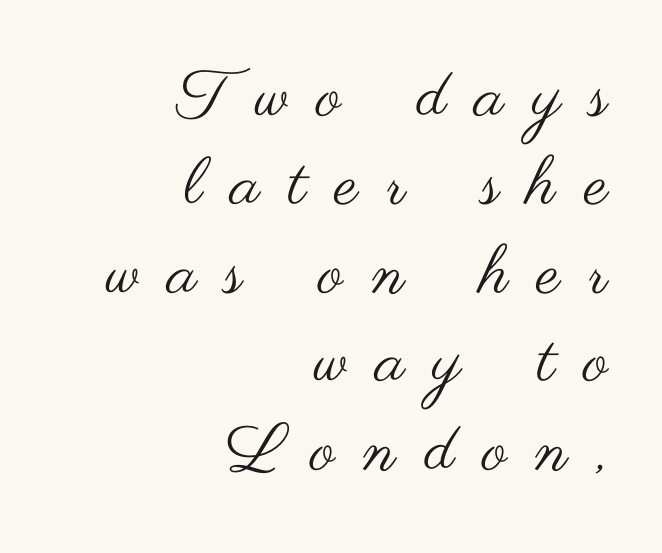
{"serif": "no", "bold": "no", "weight": "regular", "width": "wide", "stroke_contrast": "medium", "x_height": "small", "monospaced": "no", "underline": "no", "align": "right", "line_spacing": "normal", "line_spacing_ratio": 1.34, "letter_spacing": "wide", "letter_spacing_em": 0.43, "glyph_px": 66}
